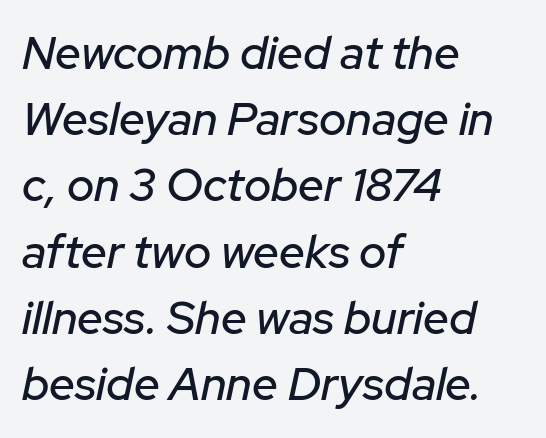
Nobody touched the tracking dial on this one. The passage is arranged the way most books set body copy — flush left. Evenly set lines give the paragraph a standard silhouette. The space directly below the letters is spotless.
